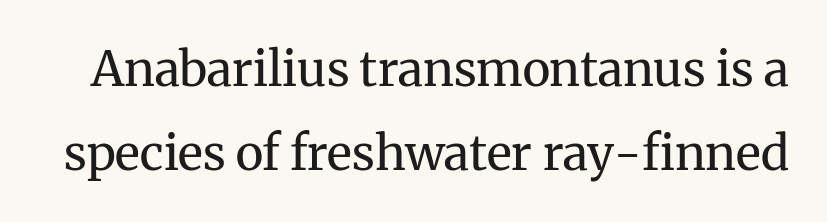
{"serif": "yes", "italic": "no", "bold": "no", "weight": "regular", "width": "normal", "stroke_contrast": "medium", "x_height": "medium", "monospaced": "no", "underline": "no", "line_spacing_ratio": 1.75, "letter_spacing": "normal", "letter_spacing_em": 0.0, "glyph_px": 48}
